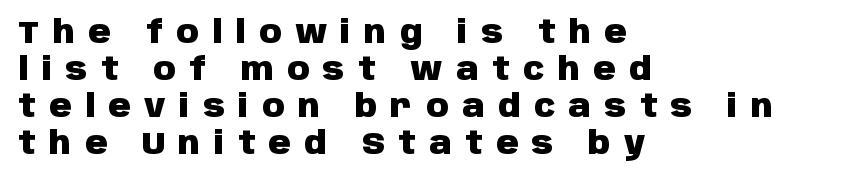
{"serif": "no", "italic": "no", "bold": "yes", "weight": "heavy", "width": "normal", "stroke_contrast": "low", "x_height": "large", "monospaced": "no", "underline": "no", "align": "left", "line_spacing_ratio": 1.19, "letter_spacing": "wide", "letter_spacing_em": 0.43, "glyph_px": 31}
